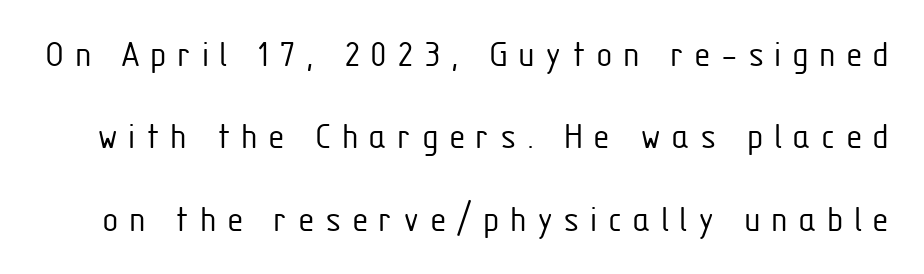
The image shows 38 px light, condensed sans-serif type, upright; set loose line spacing (2.17x), unusually wide letter spacing (+0.27 em), not underlined; low stroke contrast and a medium x-height.
